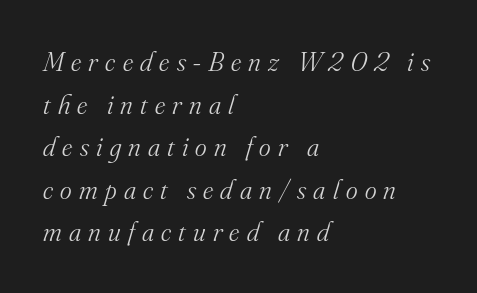
One-word summary of the alignment: left. The letters advance in unequal steps, a hallmark of proportional type. Designer's note — italics engaged. The tracking reads as deliberately expanded to a designer's eye.
